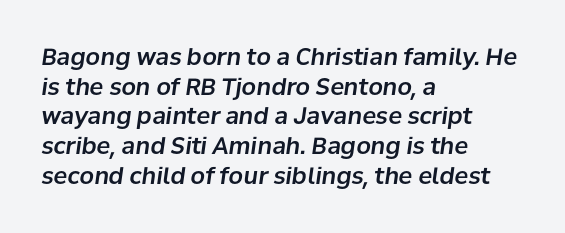
The image shows 23 px text type, italic (leaning right); set left-aligned, normal line spacing (1.29x), normal letter spacing, not underlined.
